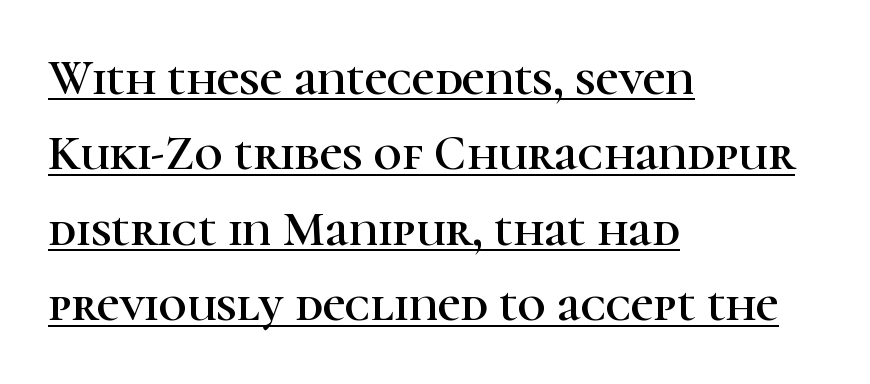
Q: Is the text italic (slanted)? A: No, it is upright.
Q: Is the typeface a serif or a sans-serif typeface? A: Serif.
Q: Is the text underlined? A: Yes.
Q: How is the paragraph aligned? A: Left-aligned.
Q: Is the spacing between letters normal or unusually wide? A: Normal.
Q: Is the spacing between lines tight, normal or loose? A: Normal.
Q: Width (condensed, normal, or wide)? A: Normal.
Q: Stroke contrast? A: High.
Q: x-height? A: Medium.
Q: Monospaced? A: No.
